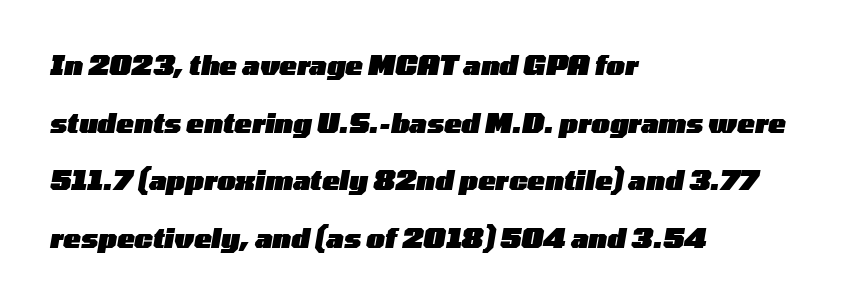
This rendering features lettering with no underline. Whoever set this chose breathing room over compactness in the vertical rhythm. Standard letterfit; no display-style spreading of the glyphs. Every letter is thick-stroked: bold, no question.
